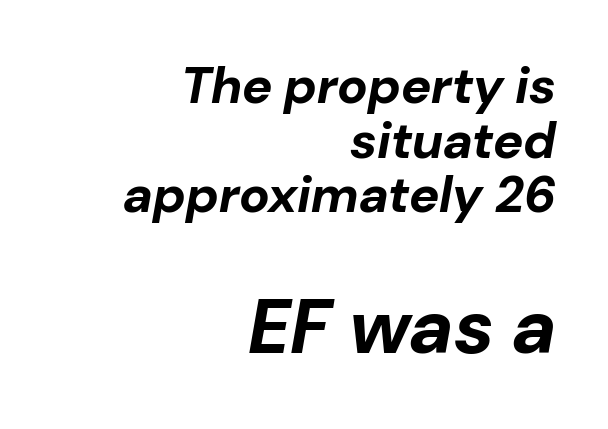
Of the two passages, the one underneath uses the larger point size. Set as a true bold cut, around the 700 mark. Quick note: interline space is minimal. Short and long lines alike share a common ending point at right. The space directly below the letters is spotless.
